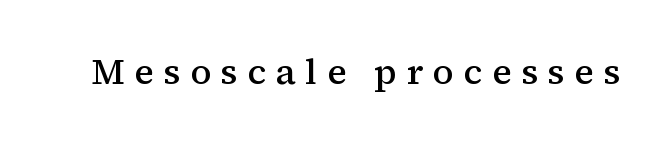
{"serif": "yes", "italic": "no", "bold": "semi", "weight": "semibold", "width": "normal", "stroke_contrast": "medium", "x_height": "medium", "monospaced": "no", "underline": "no", "letter_spacing": "wide", "letter_spacing_em": 0.27, "glyph_px": 36}
